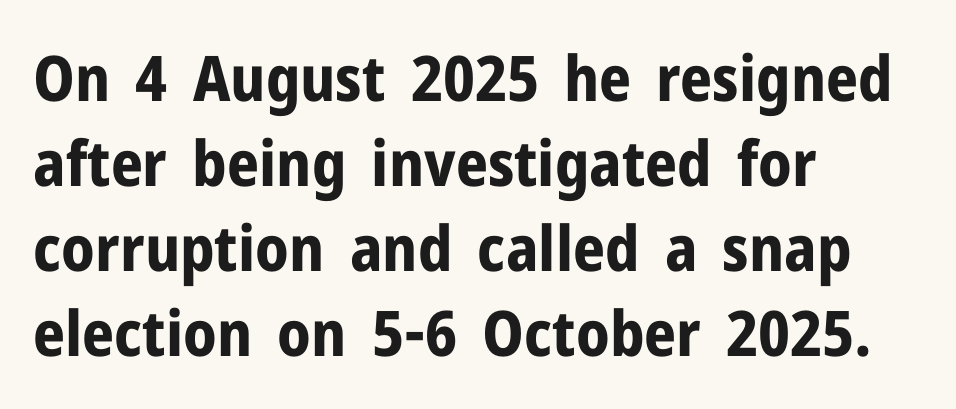
The image shows 63 px bold sans-serif type, upright; set left-aligned, normal line spacing (1.35x), normal letter spacing, not underlined; low stroke contrast and a medium x-height.
